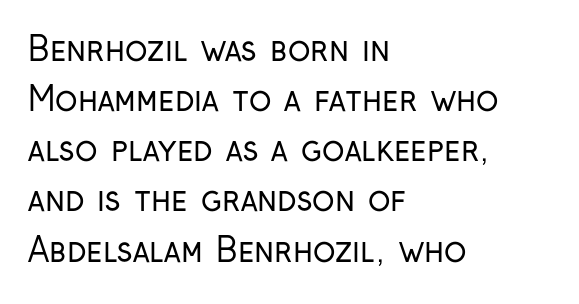
The rendering keeps characters at their native spacing. Descenders are the only things crossing below the line. Horizontal bands of white between lines are of average thickness. Note the varied advance widths — an 'i' is clearly narrower than an 'm'. These lines stack with their left ends in a neat column.
